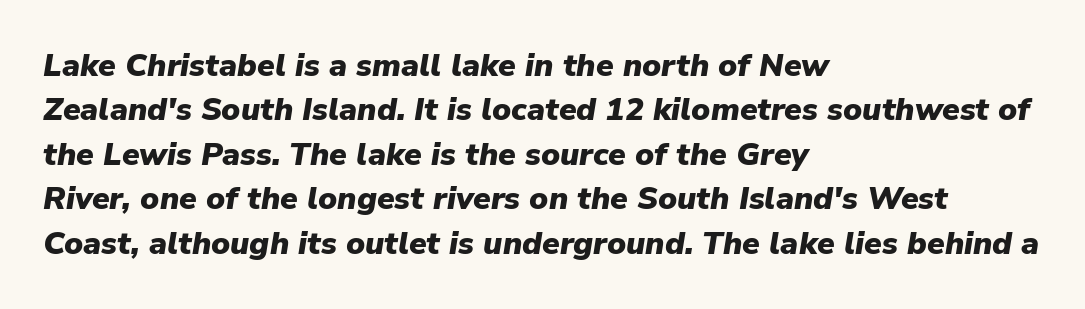
The image shows 32 px heavy type, italic (leaning right); set left-aligned, normal line spacing (1.39x), normal letter spacing, not underlined; low stroke contrast and a medium x-height.
